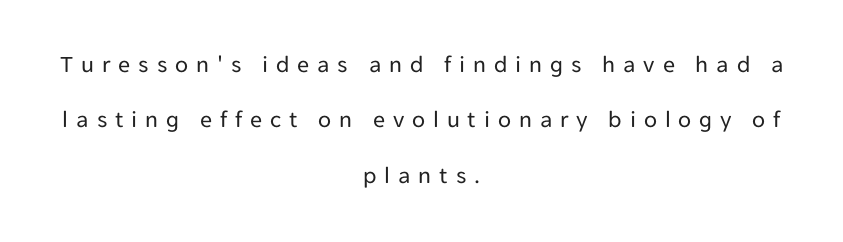
Q: Is the text bold? A: No.
Q: Is the text italic (slanted)? A: No, it is upright.
Q: Is the text underlined? A: No.
Q: How is the paragraph aligned? A: Centered.
Q: Is the spacing between letters normal or unusually wide? A: Unusually wide.
Q: Is the spacing between lines tight, normal or loose? A: Loose.
